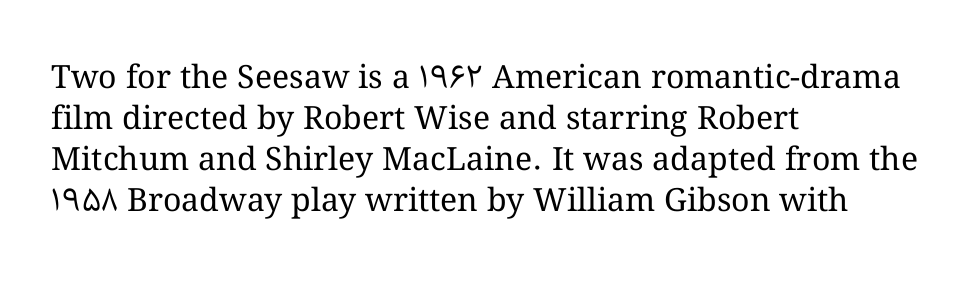
Q: Is the text bold? A: No.
Q: Is the text italic (slanted)? A: No, it is upright.
Q: Is the text underlined? A: No.
Q: How is the paragraph aligned? A: Left-aligned.
Q: Is the spacing between letters normal or unusually wide? A: Normal.
Q: Is the spacing between lines tight, normal or loose? A: Normal.
Q: Width (condensed, normal, or wide)? A: Normal.
Q: Stroke contrast? A: Medium.
Q: x-height? A: Medium.
Q: Monospaced? A: No.
